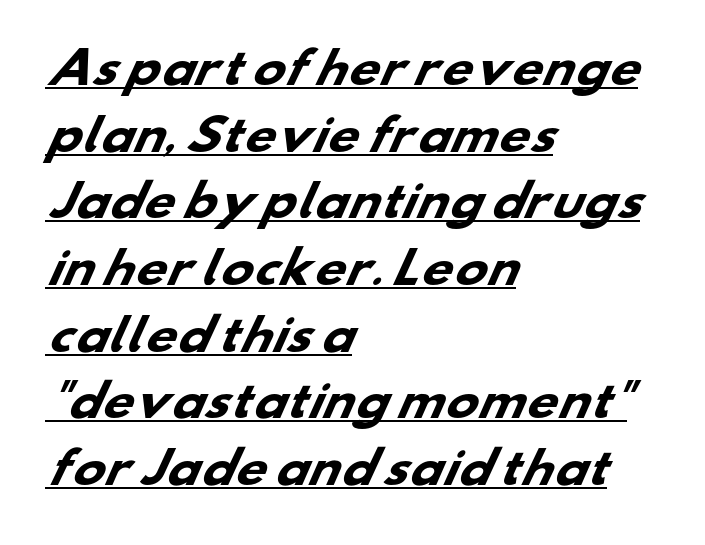
Q: Is the text bold? A: Yes.
Q: Is the typeface a serif or a sans-serif typeface? A: Sans-serif.
Q: Is the text underlined? A: Yes.
Q: How is the paragraph aligned? A: Left-aligned.
Q: Is the spacing between letters normal or unusually wide? A: Normal.
Q: Is the spacing between lines tight, normal or loose? A: Normal.
Q: Width (condensed, normal, or wide)? A: Wide.
Q: Stroke contrast? A: Low.
Q: x-height? A: Small.
Q: Monospaced? A: No.
